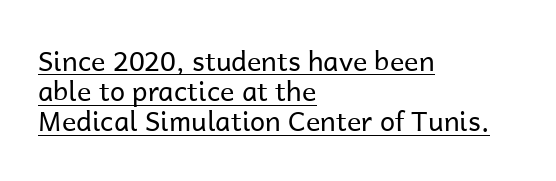
{"italic": "no", "bold": "no", "underline": "yes", "align": "left", "line_spacing": "tight", "line_spacing_ratio": 1.12, "letter_spacing": "normal", "letter_spacing_em": 0.0, "glyph_px": 27}
